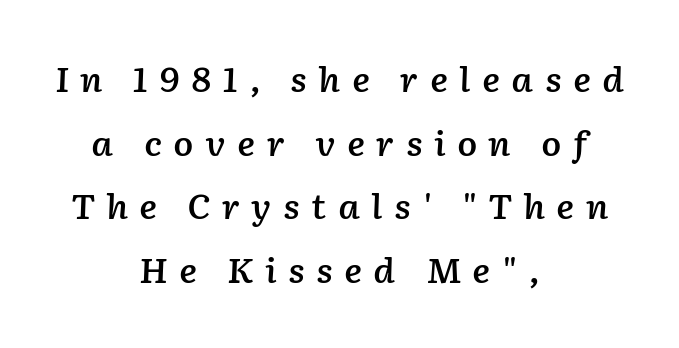
The image shows 33 px semibold type, italic (leaning right); set centered, loose line spacing (1.93x), unusually wide letter spacing (+0.34 em), not underlined; low stroke contrast and a medium x-height.
